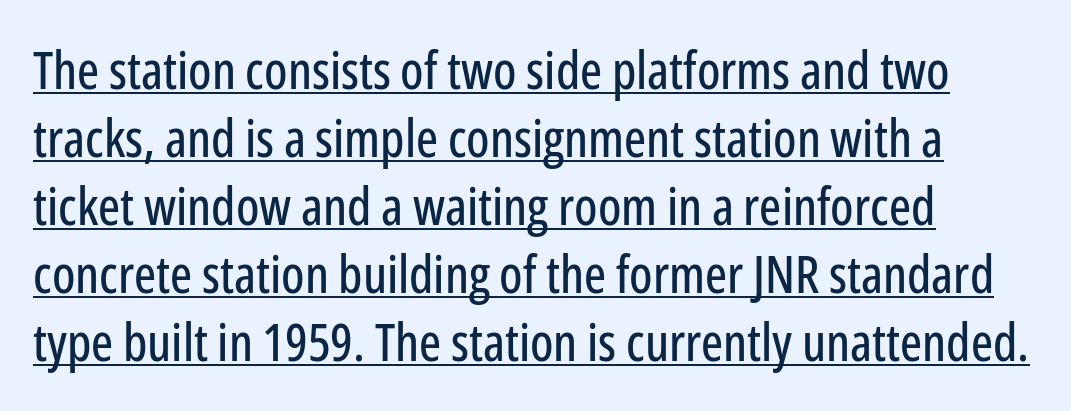
{"serif": "no", "italic": "no", "width": "condensed", "stroke_contrast": "low", "x_height": "medium", "monospaced": "no", "underline": "yes", "align": "left", "line_spacing": "normal", "line_spacing_ratio": 1.31, "letter_spacing": "normal", "letter_spacing_em": 0.0, "glyph_px": 52}
